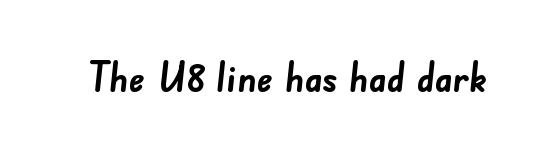
Observe the absence of serifs on each vertical stroke in this sample. What stands out about the letter spacing? Nothing — it is the standard amount. Lines of text with bare space underneath. These lines are rendered in a variable-pitch font. The glyphs have the mass of a bold cut.
